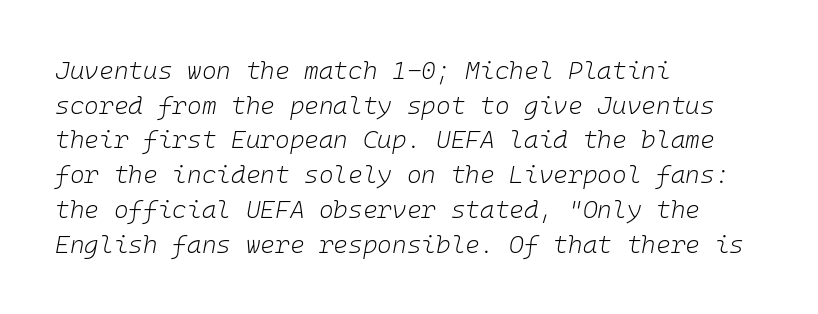
Q: Is the text bold? A: No.
Q: Is the text italic (slanted)? A: Yes, it leans right by about 10 degrees.
Q: Is the text underlined? A: No.
Q: How is the paragraph aligned? A: Left-aligned.
Q: Is the spacing between letters normal or unusually wide? A: Normal.
Q: Is the spacing between lines tight, normal or loose? A: Normal.
